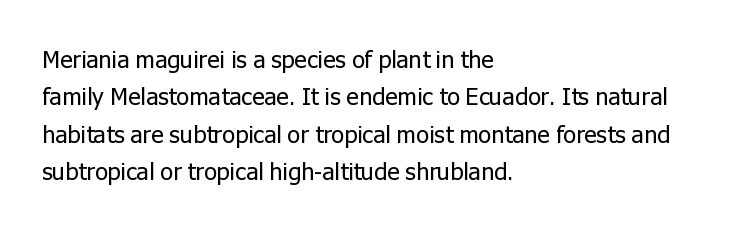
Q: Is the text bold? A: No.
Q: Is the text italic (slanted)? A: No, it is upright.
Q: Is the text underlined? A: No.
Q: How is the paragraph aligned? A: Left-aligned.
Q: Is the spacing between letters normal or unusually wide? A: Normal.
Q: Is the spacing between lines tight, normal or loose? A: Normal.
